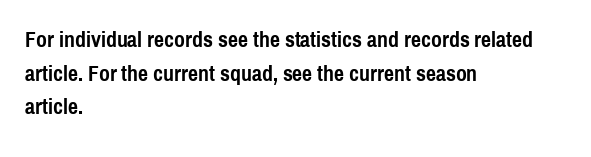
Q: Is the text bold? A: Yes.
Q: Is the text italic (slanted)? A: No, it is upright.
Q: Is the text underlined? A: No.
Q: How is the paragraph aligned? A: Left-aligned.
Q: Is the spacing between letters normal or unusually wide? A: Normal.
Q: Is the spacing between lines tight, normal or loose? A: Normal.
